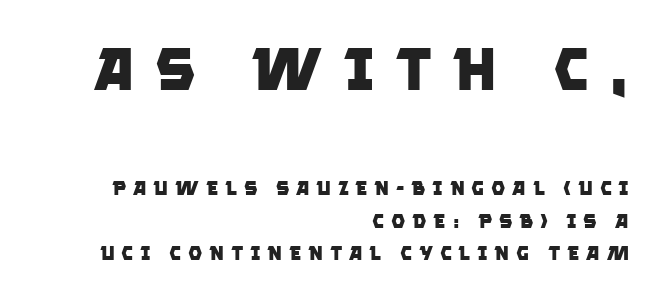
The image shows 60 px heavy sans-serif type; set right-aligned, normal line spacing (1.62x), unusually wide letter spacing (+0.33 em), not underlined; the first (top) block is 3.0x larger; low stroke contrast and a large x-height.
